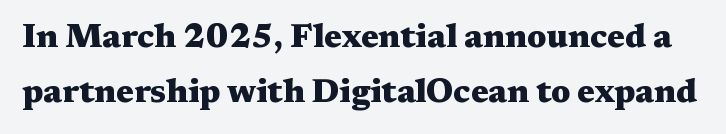
The image shows 33 px heavy, wide serif type, upright; set normal line spacing (1.67x), normal letter spacing, not underlined; medium stroke contrast and a medium x-height.
